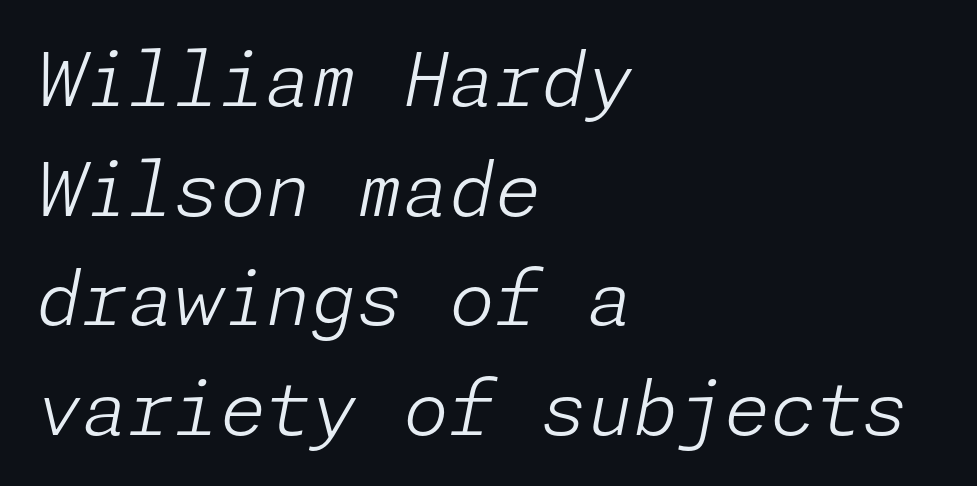
Has an underline been added? It has not. In CSS terms this would be text-align: left. Would a proofreader flag this as italicized? Yes. Compared with a typical body face, this is equally light or lighter still. This block has exactly the height ordinary leading produces.
